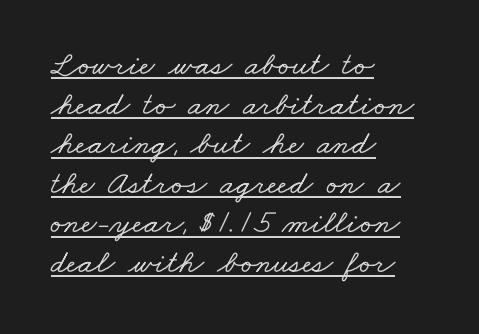
The image shows 33 px wide serif type; set left-aligned, line spacing 1.2x, normal letter spacing, underlined; low stroke contrast and a small x-height.
